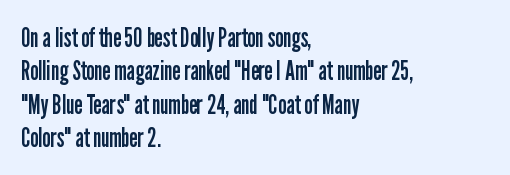
{"italic": "no", "bold": "no", "underline": "no", "align": "left", "line_spacing": "normal", "line_spacing_ratio": 1.28, "letter_spacing": "normal", "letter_spacing_em": 0.0, "glyph_px": 26}
